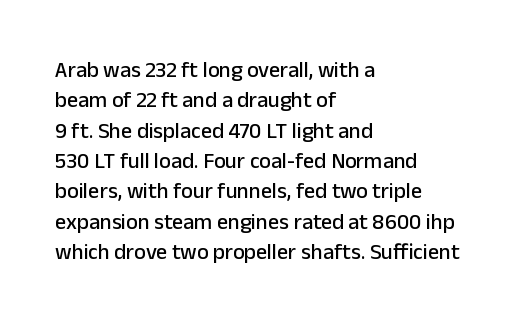
Descenders are the only things crossing below the line. The paragraph has a hard left edge and a soft right edge. Nothing unusual about the tracking: characters are spaced as the font intends. Vertically, the passage feels balanced, rows spaced as you'd expect. If you drew a line through each stem, it would be perfectly vertical.
